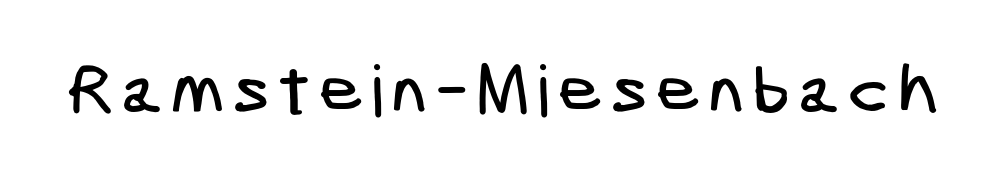
Underlining? Definitely not there. Each letter's strokes conclude bluntly, with no projecting serifs.
